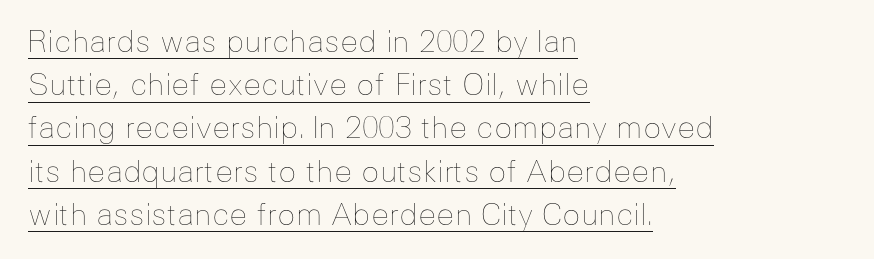
The image shows 30 px thin type, upright; set left-aligned, normal line spacing (1.44x), normal letter spacing, underlined; low stroke contrast and a medium x-height.
